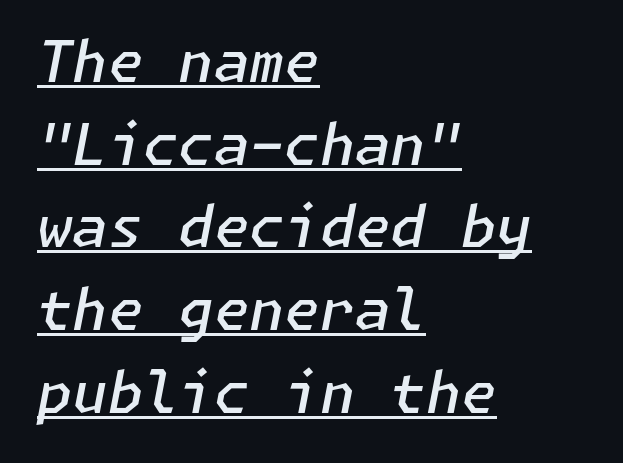
Q: Is the text bold? A: Semi-bold.
Q: Is the text italic (slanted)? A: Yes, it leans right by about 11 degrees.
Q: Is the text underlined? A: Yes.
Q: How is the paragraph aligned? A: Left-aligned.
Q: Is the spacing between letters normal or unusually wide? A: Normal.
Q: Is the spacing between lines tight, normal or loose? A: Normal.
Q: Width (condensed, normal, or wide)? A: Normal.
Q: Stroke contrast? A: Low.
Q: x-height? A: Medium.
